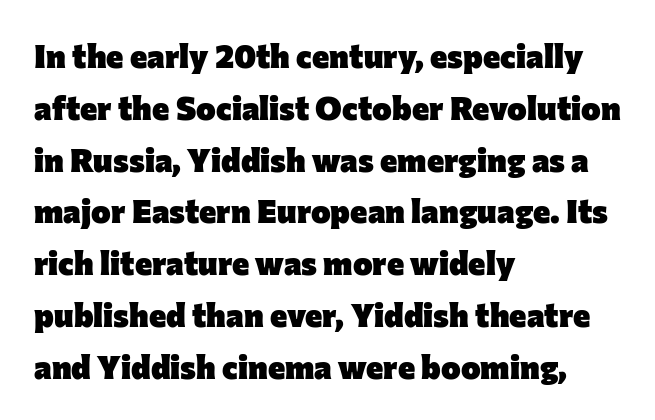
Notice how the stems are strictly vertical — no italics here. The rendering uses a moderate line-height, typical for paragraphs. Is the type bold? Yes — the strokes are clearly thick and heavy. The tracking reads as untouched default to a designer's eye. The strip under each line holds only bare page.
